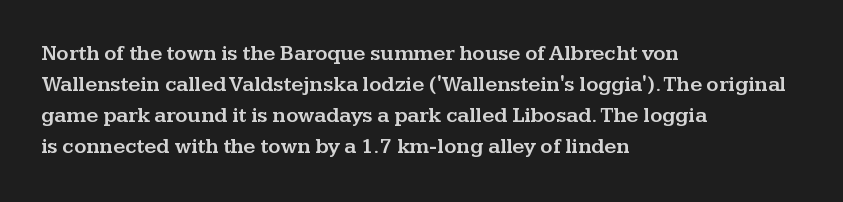
{"italic": "no", "underline": "no", "align": "left", "line_spacing": "normal", "line_spacing_ratio": 1.48, "letter_spacing": "normal", "letter_spacing_em": 0.0, "glyph_px": 21}
